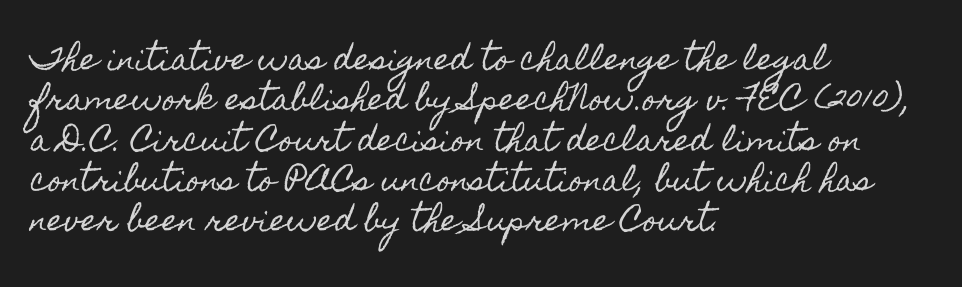
The image shows 29 px condensed type; set left-aligned, normal line spacing (1.39x), normal letter spacing, not underlined; a small x-height.
